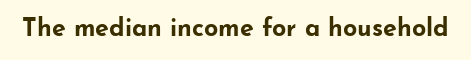
Q: Is the text bold? A: Yes.
Q: Is the text italic (slanted)? A: No, it is upright.
Q: Is the text underlined? A: No.
Q: Is the spacing between letters normal or unusually wide? A: Normal.
